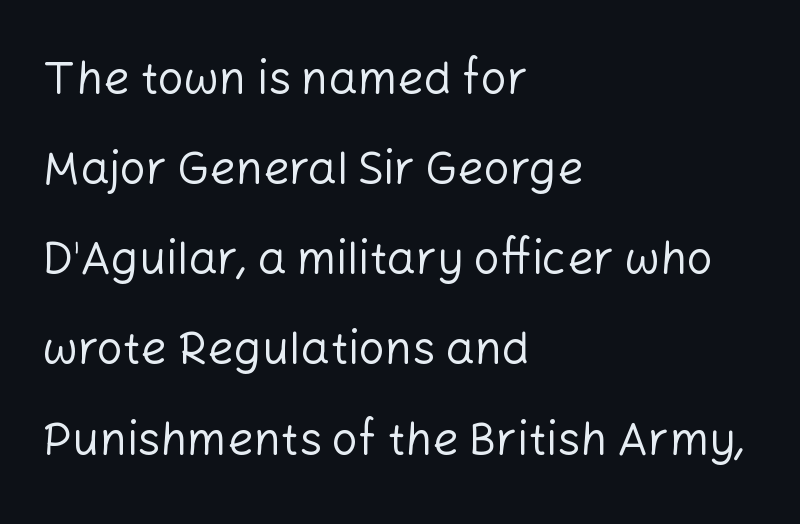
Q: Is the text bold? A: No.
Q: Is the text italic (slanted)? A: No, it is upright.
Q: Is the typeface a serif or a sans-serif typeface? A: Sans-serif.
Q: Is the text underlined? A: No.
Q: How is the paragraph aligned? A: Left-aligned.
Q: Is the spacing between letters normal or unusually wide? A: Normal.
Q: Is the spacing between lines tight, normal or loose? A: Loose.
Q: Width (condensed, normal, or wide)? A: Normal.
Q: Stroke contrast? A: Low.
Q: x-height? A: Medium.
Q: Monospaced? A: No.
